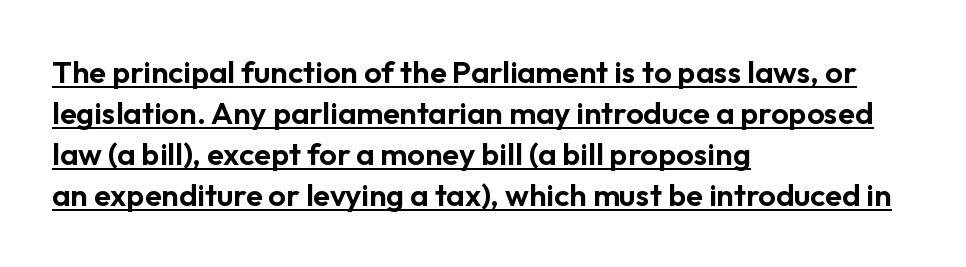
The image shows 31 px sans-serif type, upright; set left-aligned, normal line spacing (1.32x), normal letter spacing, underlined; low stroke contrast and a medium x-height.
